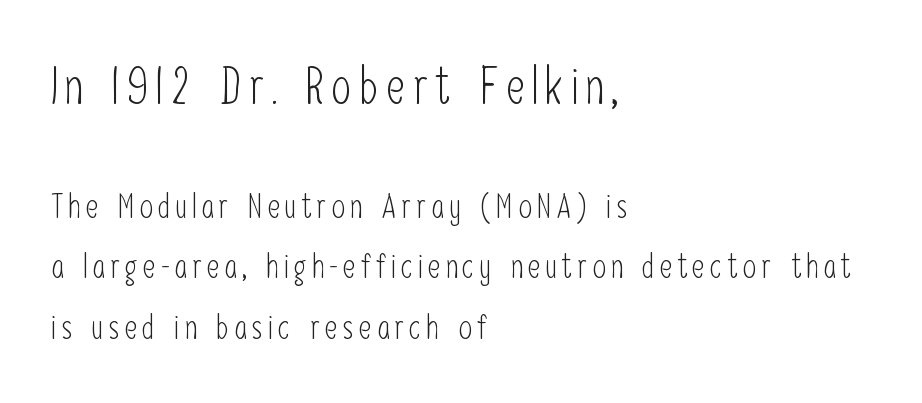
{"serif": "no", "italic": "no", "bold": "no", "weight": "light", "width": "condensed", "stroke_contrast": "low", "x_height": "medium", "monospaced": "no", "underline": "no", "align": "left", "line_spacing_ratio": 1.78, "larger_block": "first", "size_ratio": 1.5, "glyph_px": 51}
